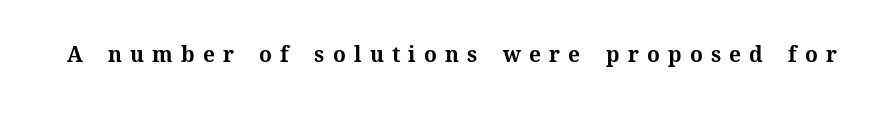
Q: Is the text bold? A: Yes.
Q: Is the text italic (slanted)? A: No, it is upright.
Q: Is the text underlined? A: No.
Q: Is the spacing between letters normal or unusually wide? A: Unusually wide.
